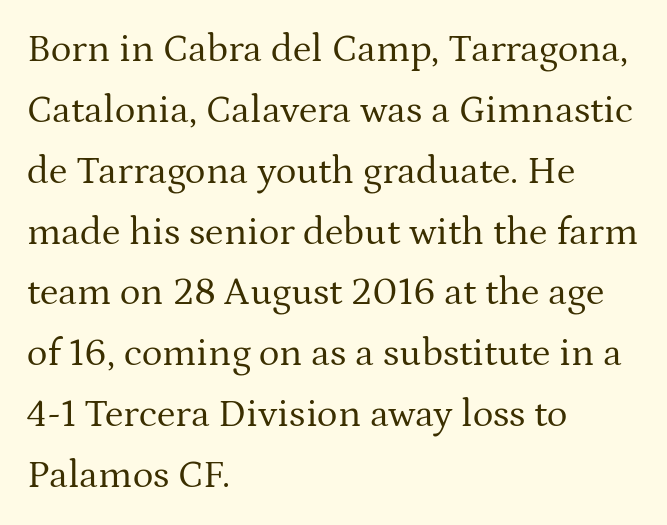
{"serif": "yes", "italic": "no", "bold": "no", "weight": "regular", "width": "normal", "stroke_contrast": "medium", "x_height": "medium", "monospaced": "no", "underline": "no", "align": "left", "line_spacing": "normal", "line_spacing_ratio": 1.56, "letter_spacing": "normal", "letter_spacing_em": 0.0, "glyph_px": 39}
